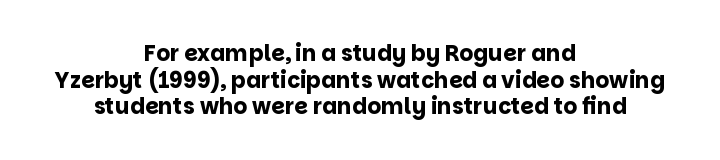
The typography opts for an upright posture over an oblique one. The area under the type is left untouched. A full-strength bold gives these letters their thick strokes. Is the block centered? Yes — each line is placed symmetrically about the middle. These lines keep a tight, regular rhythm from letter to letter.
